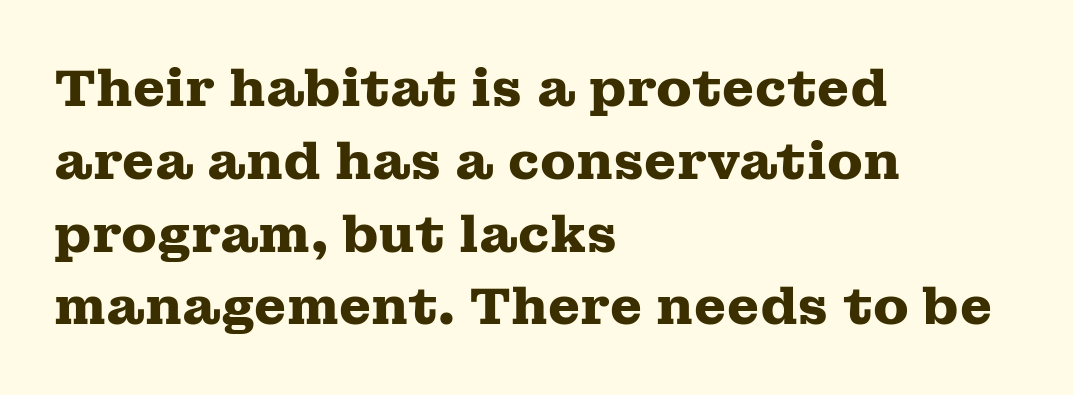
{"serif": "yes", "italic": "no", "bold": "yes", "weight": "heavy", "width": "wide", "stroke_contrast": "medium", "x_height": "medium", "monospaced": "no", "underline": "no", "align": "left", "line_spacing": "normal", "line_spacing_ratio": 1.4, "letter_spacing": "normal", "letter_spacing_em": 0.0, "glyph_px": 52}
